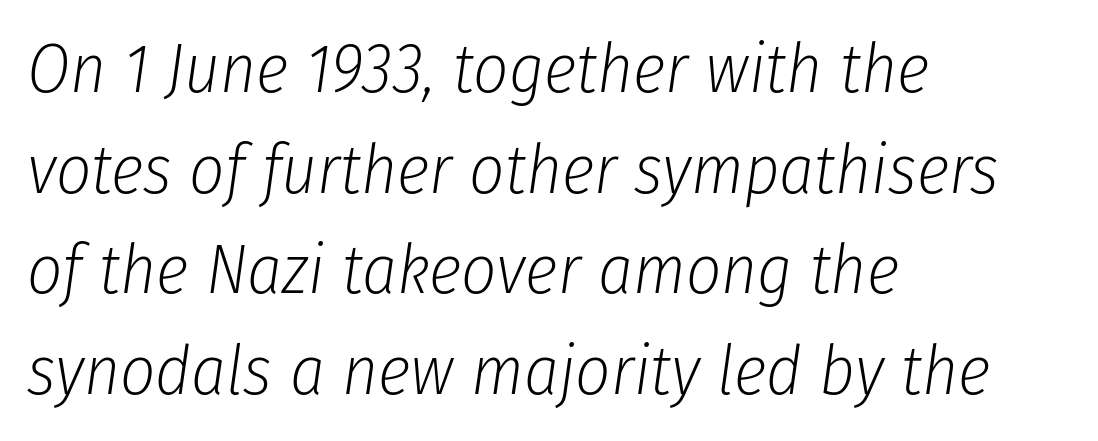
{"italic": "yes", "lean": "right", "slant_degrees": 8, "bold": "no", "weight": "light", "width": "condensed", "stroke_contrast": "low", "x_height": "medium", "monospaced": "no", "underline": "no", "align": "left", "line_spacing": "normal", "line_spacing_ratio": 1.46, "letter_spacing": "normal", "letter_spacing_em": 0.0, "glyph_px": 69}
